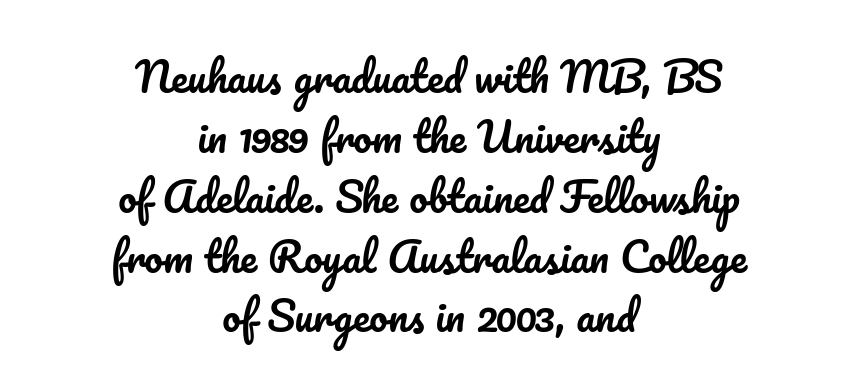
{"width": "normal", "stroke_contrast": "low", "x_height": "small", "monospaced": "no", "underline": "no", "align": "center", "line_spacing": "normal", "line_spacing_ratio": 1.46, "letter_spacing": "normal", "letter_spacing_em": 0.0, "glyph_px": 41}
